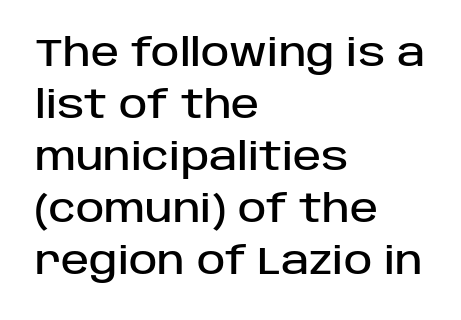
The image shows 38 px sans-serif type, upright; set left-aligned, normal line spacing (1.37x), normal letter spacing, not underlined; low stroke contrast and a large x-height.
